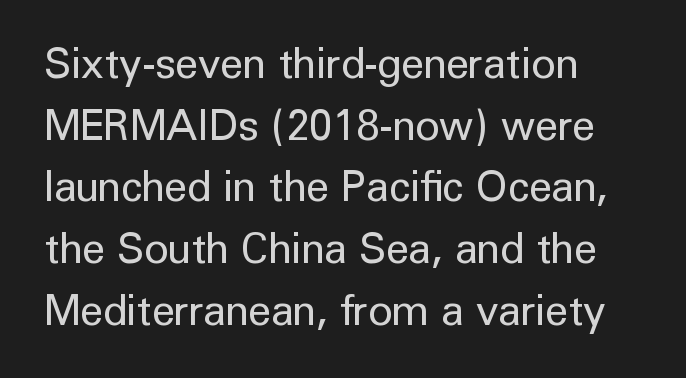
The image shows 42 px regular-weight sans-serif type, upright; set left-aligned, normal line spacing (1.47x), normal letter spacing, not underlined; low stroke contrast and a medium x-height.
